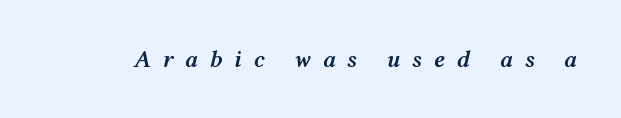
The image shows 24 px text type, italic (leaning right); set unusually wide letter spacing (+0.49 em), not underlined.
